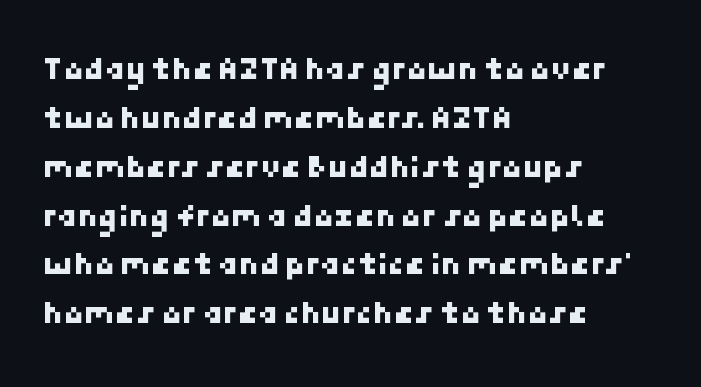
Q: Is the typeface a serif or a sans-serif typeface? A: Sans-serif.
Q: Is the text underlined? A: No.
Q: How is the paragraph aligned? A: Left-aligned.
Q: Is the spacing between letters normal or unusually wide? A: Normal.
Q: Is the spacing between lines tight, normal or loose? A: Normal.
Q: Width (condensed, normal, or wide)? A: Normal.
Q: Stroke contrast? A: Low.
Q: x-height? A: Medium.
